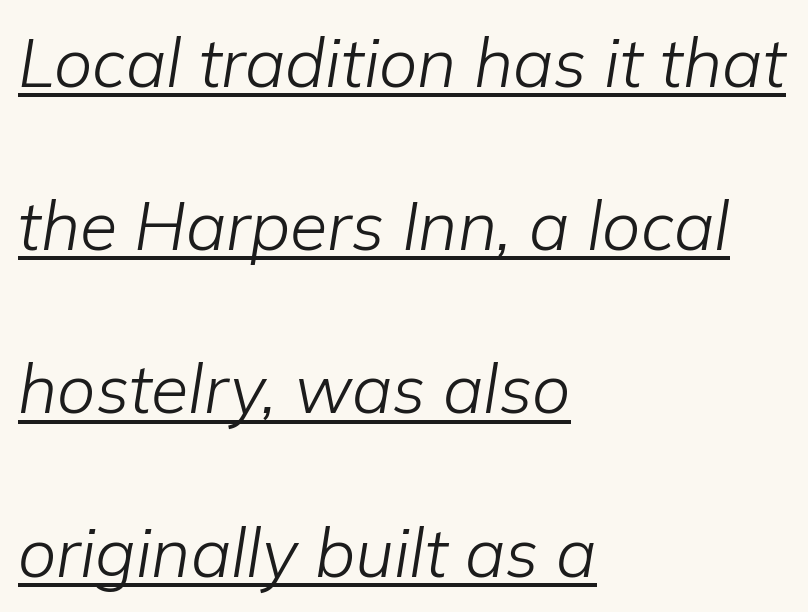
The image shows 68 px light type, italic (leaning right); set left-aligned, loose line spacing (2.4x), normal letter spacing, underlined; low stroke contrast and a medium x-height.
